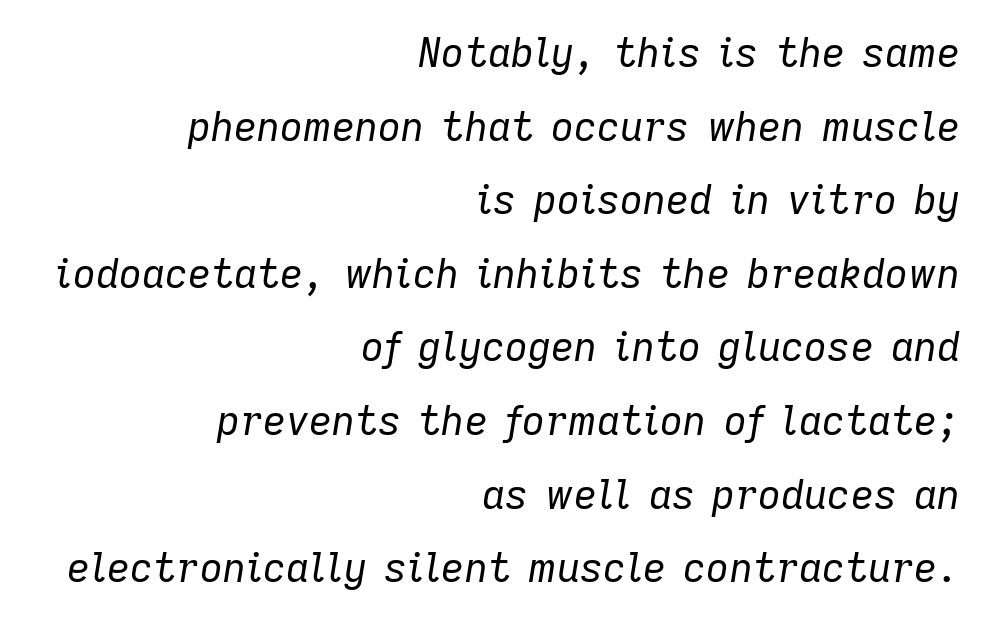
{"italic": "yes", "lean": "right", "slant_degrees": 9, "bold": "no", "weight": "regular", "width": "normal", "stroke_contrast": "low", "x_height": "medium", "monospaced": "no", "underline": "no", "align": "right", "line_spacing_ratio": 1.84, "letter_spacing": "normal", "letter_spacing_em": 0.0, "glyph_px": 40}
